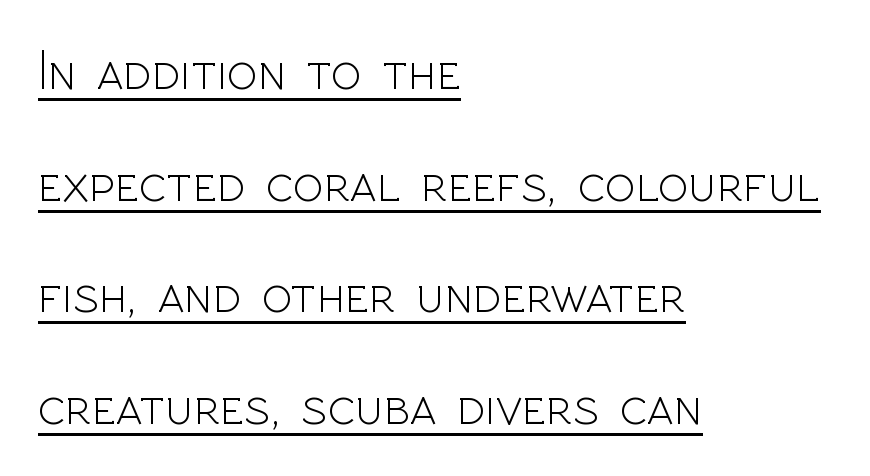
Q: Is the text bold? A: No.
Q: Is the text italic (slanted)? A: No, it is upright.
Q: Is the typeface a serif or a sans-serif typeface? A: Sans-serif.
Q: Is the text underlined? A: Yes.
Q: How is the paragraph aligned? A: Left-aligned.
Q: Is the spacing between letters normal or unusually wide? A: Normal.
Q: Is the spacing between lines tight, normal or loose? A: Loose.
Q: Width (condensed, normal, or wide)? A: Normal.
Q: x-height? A: Medium.
Q: Monospaced? A: No.
